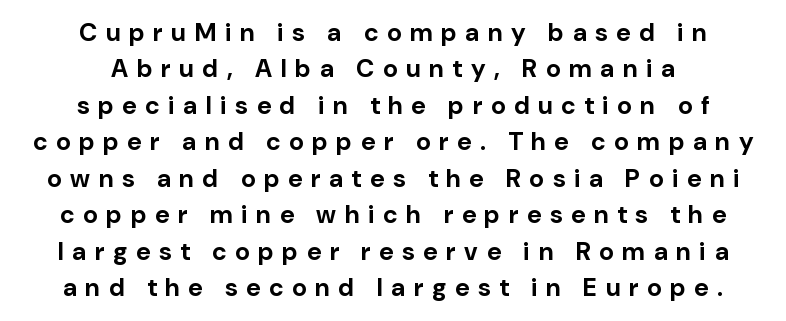
The image shows 25 px bold type, upright; set centered, normal line spacing (1.46x), unusually wide letter spacing (+0.35 em), not underlined.
